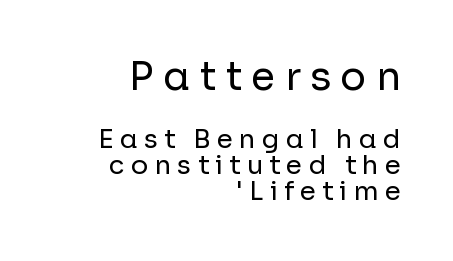
Quick note: not italic, upright. The more generous point size was reserved for the upper chunk. Only glyphs here, with clear space below each row. Unlike a traditional serif, this face leaves its strokes unadorned. A typesetter would call this heavily tracked-out type.
